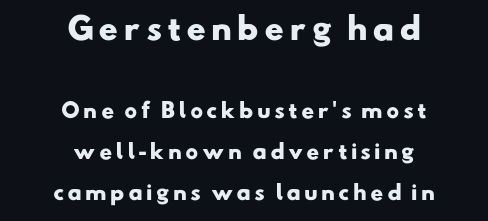
Q: Is the text bold? A: Yes.
Q: Is the typeface a serif or a sans-serif typeface? A: Sans-serif.
Q: Is the text underlined? A: No.
Q: How is the paragraph aligned? A: Centered.
Q: Is the spacing between lines tight, normal or loose? A: Loose.
Q: Which block of text is set in a larger size, the first (top) or the second (bottom)? A: The first (top) one.
Q: Width (condensed, normal, or wide)? A: Wide.
Q: Stroke contrast? A: Low.
Q: x-height? A: Small.
Q: Monospaced? A: No.
